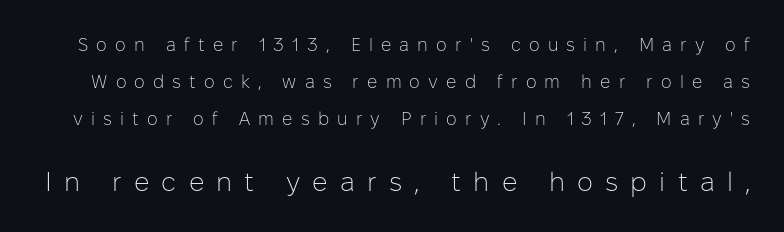
Q: Is the text bold? A: No.
Q: Is the text italic (slanted)? A: No, it is upright.
Q: Is the text underlined? A: No.
Q: Is the spacing between letters normal or unusually wide? A: Unusually wide.
Q: Is the spacing between lines tight, normal or loose? A: Loose.
Q: Which block of text is set in a larger size, the first (top) or the second (bottom)? A: The second (bottom) one.
